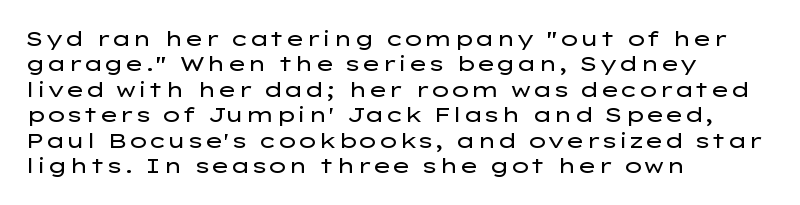
A bare baseline throughout the passage. Line beginnings align vertically; line endings do not. This sample uses plain, unmodified letter spacing. Posture: straight, roman, zero tilt. Is this a heavy cut? Hardly; it is regular or lighter.
